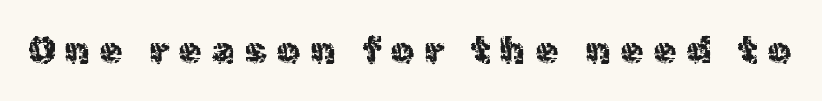
The image shows 37 px sans-serif type, upright; set unusually wide letter spacing (+0.27 em), not underlined; a medium x-height.
